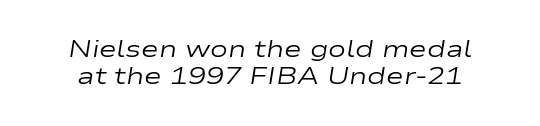
The image shows 24 px text type, italic (leaning right); set centered, tight line spacing (1.14x), normal letter spacing, not underlined.
